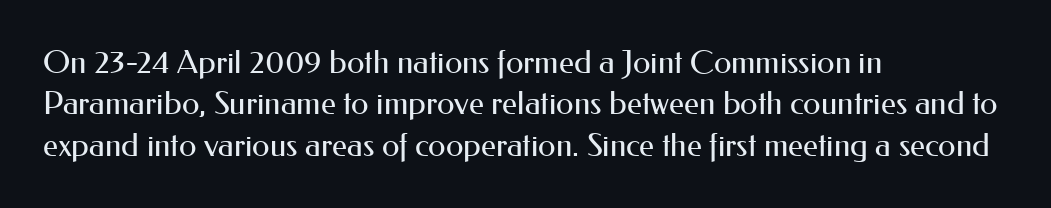
The strip under each line holds only bare page. You can tell it's not italic because the verticals are truly vertical. Does the leading feel generous? No, just average. The text was rendered using a sans face with plain stroke endings. Stems here are at most as thick as an everyday book face. The tracking reads as untouched default to a designer's eye.
